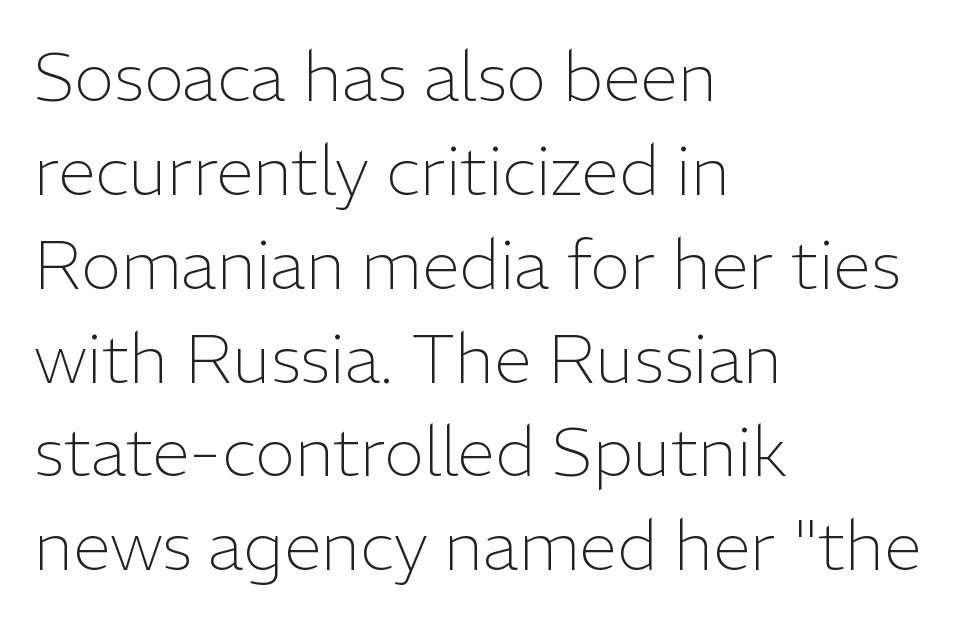
Nobody touched the tracking dial on this one. Letters rest on an invisible, unmarked baseline. The rag falls on the right side of this text block. Whoever set this chose a conventional vertical rhythm.
